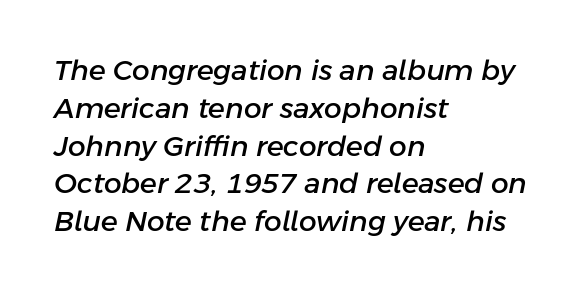
A typesetter would call this leading conventional body-copy spacing. This sample has the flowing, uneven cadence of proportional lettering. Letters rest on an invisible, unmarked baseline. One-word summary of the alignment: left. The letters sit at their default tracking, neither squeezed nor spread. This is oblique type, the kind used for emphasis or titles.
